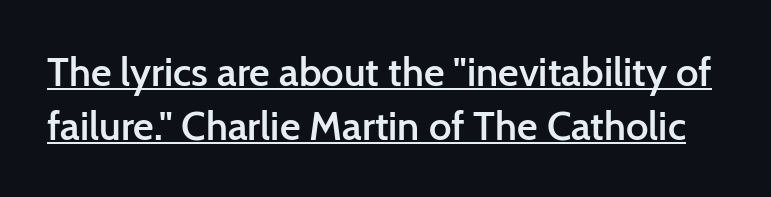
Strokes here are thickened, but only to semibold level. Font category for this specimen: sans-serif. What's the leading like? Ordinary, nothing unusual. Notice how the stems are strictly vertical — no italics here. The string is rendered with underlining switched on. Proportional: the letters do not fall into vertical columns.
